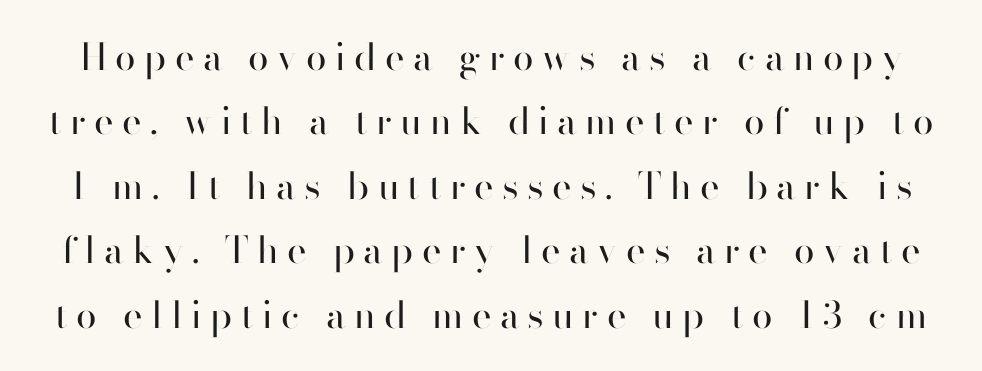
Q: Is the text bold? A: No.
Q: Is the text italic (slanted)? A: No, it is upright.
Q: Is the typeface a serif or a sans-serif typeface? A: Sans-serif.
Q: Is the text underlined? A: No.
Q: Is the spacing between letters normal or unusually wide? A: Unusually wide.
Q: Width (condensed, normal, or wide)? A: Normal.
Q: Stroke contrast? A: High.
Q: x-height? A: Small.
Q: Monospaced? A: No.
